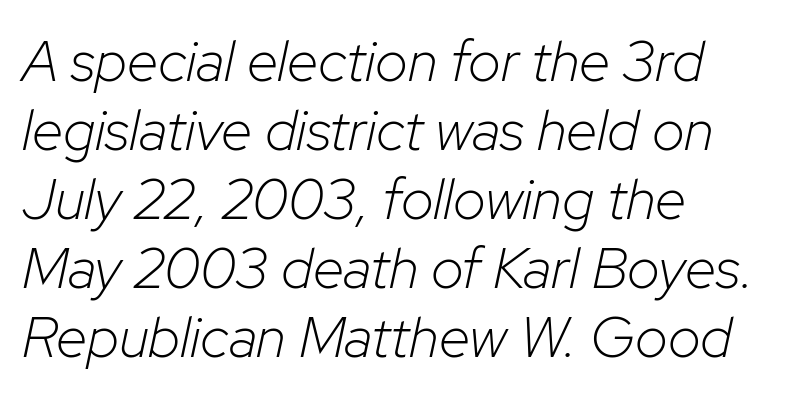
The image shows 57 px light type, italic (leaning right); set left-aligned, line spacing 1.21x, normal letter spacing, not underlined; low stroke contrast and a medium x-height.
